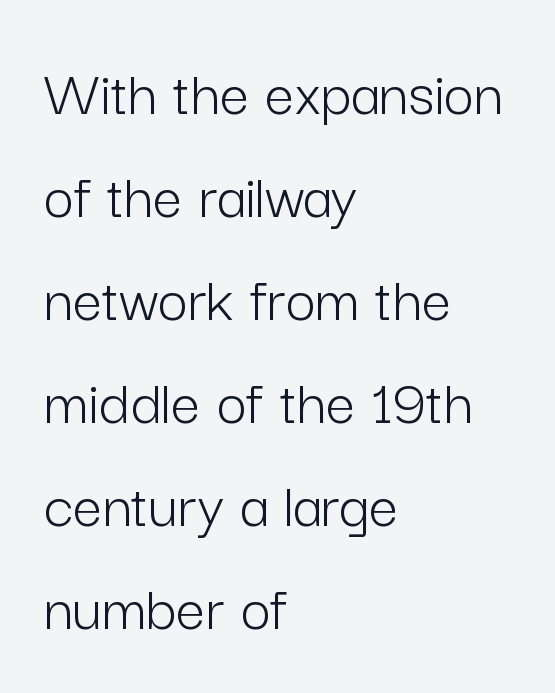
A roman cut, with each character standing at attention. Inter-character spacing is left at the font's built-in metrics. Type style note: lacks serifs. This block has exactly the height ordinary leading produces.
